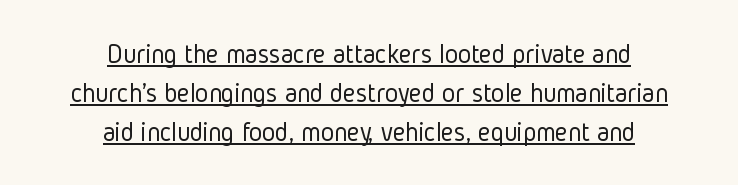
The letters look calm and open, with moderate or lighter stems. Horizontal bands of white between lines are of average thickness. This is roman type, the default non-slanted kind. This rendering features underlined lettering. Typeset on center — no edge is straight.
